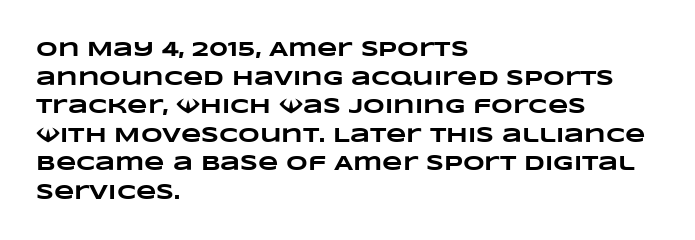
{"bold": "yes", "underline": "no", "align": "left", "line_spacing": "normal", "line_spacing_ratio": 1.36, "letter_spacing": "normal", "letter_spacing_em": 0.0, "glyph_px": 21}
